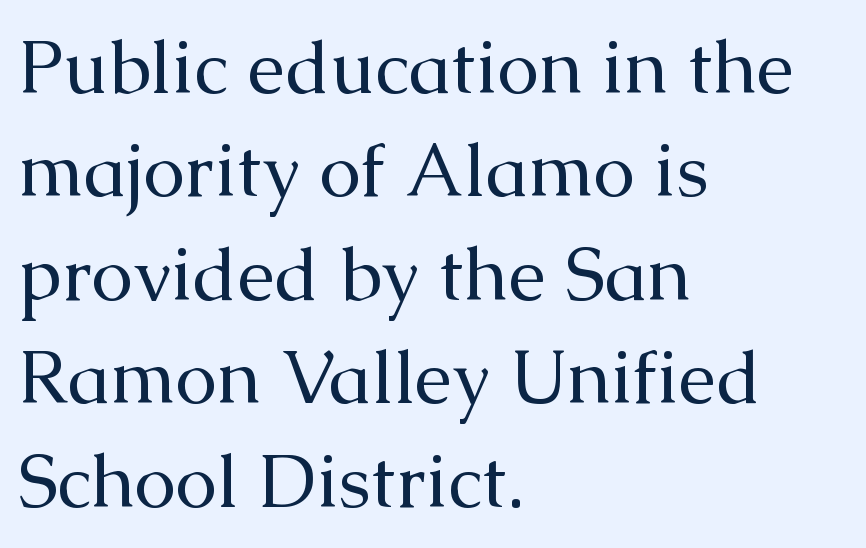
The image shows 75 px regular-weight serif type, upright; set left-aligned, normal line spacing (1.38x), normal letter spacing, not underlined; medium stroke contrast and a medium x-height.
